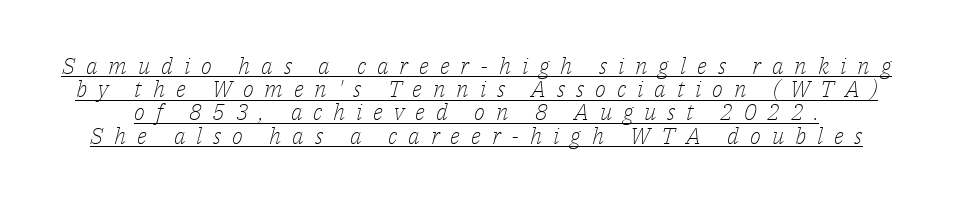
The image shows 23 px text type, italic (leaning right); set tight line spacing (1.01x), unusually wide letter spacing (+0.47 em), underlined.
